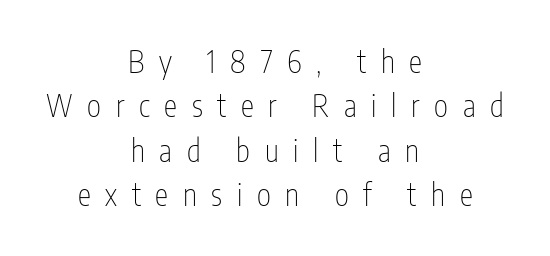
Q: Is the text bold? A: No.
Q: Is the text italic (slanted)? A: No, it is upright.
Q: Is the typeface a serif or a sans-serif typeface? A: Sans-serif.
Q: Is the text underlined? A: No.
Q: How is the paragraph aligned? A: Centered.
Q: Is the spacing between letters normal or unusually wide? A: Unusually wide.
Q: Is the spacing between lines tight, normal or loose? A: Normal.
Q: Width (condensed, normal, or wide)? A: Condensed.
Q: Stroke contrast? A: Low.
Q: x-height? A: Medium.
Q: Monospaced? A: No.
